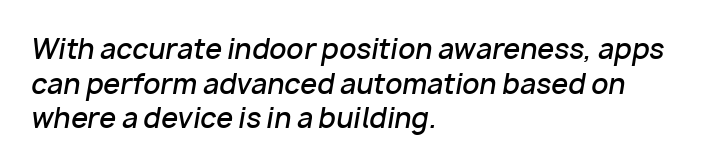
The image shows 27 px text type, italic (leaning right); set left-aligned, normal line spacing (1.28x), normal letter spacing, not underlined.
